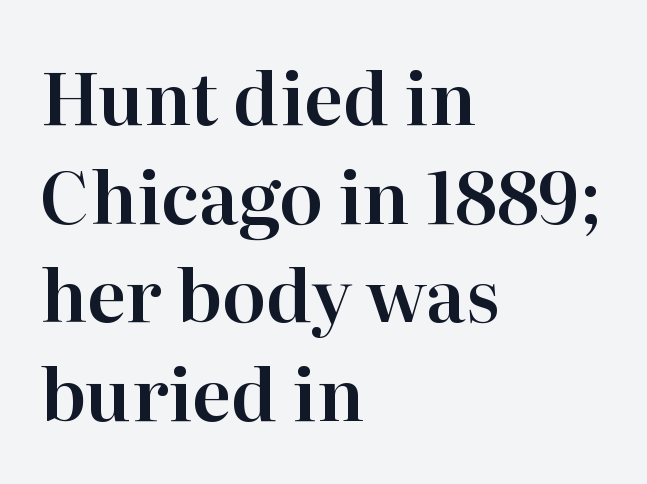
The area under the type is left untouched. Line beginnings align vertically; line endings do not. Between one letter and the next there's only the usual sliver of space. These lines are composed in type with serifs. Note the varied advance widths — an 'i' is clearly narrower than an 'm'.
